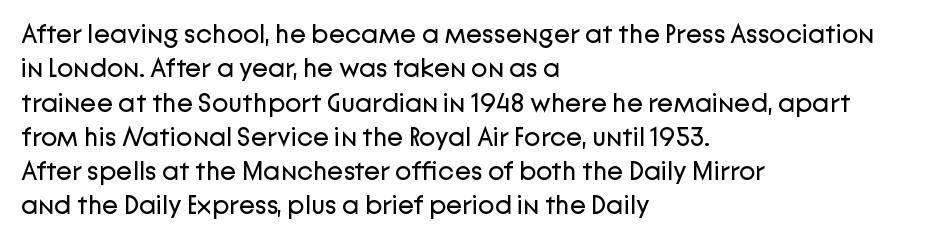
The letterforms sit at book weight or below. Honestly, the letter spacing is just normal — you wouldn't notice it. The type sits square on the baseline with zero lean. Unmarked baselines from the first word to the last. The text block is weighted toward the left margin, trailing off unevenly rightward. The designer left line spacing at the default.
